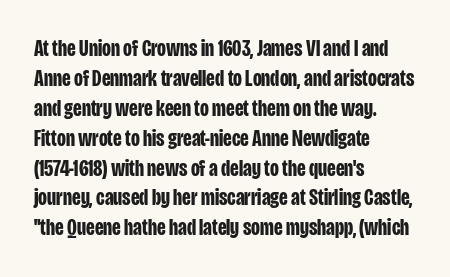
The image shows 23 px bold type, upright; set left-aligned, normal line spacing (1.3x), normal letter spacing, not underlined.
